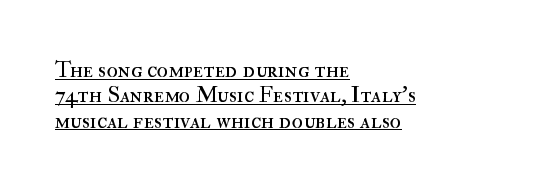
The image shows 23 px text type, upright; set left-aligned, tight line spacing (1.1x), normal letter spacing, underlined.
